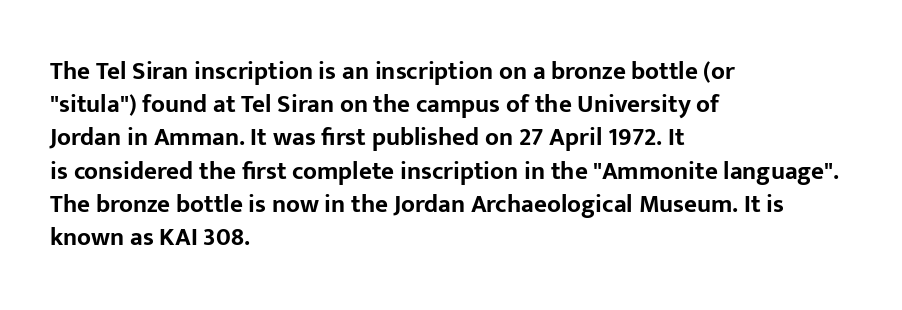
{"italic": "no", "bold": "yes", "underline": "no", "align": "left", "line_spacing": "normal", "line_spacing_ratio": 1.33, "letter_spacing": "normal", "letter_spacing_em": 0.0, "glyph_px": 25}
